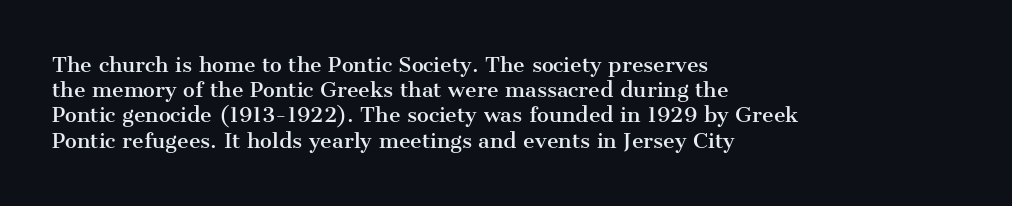
{"italic": "no", "underline": "no", "align": "left", "line_spacing": "normal", "line_spacing_ratio": 1.26, "letter_spacing": "normal", "letter_spacing_em": 0.0, "glyph_px": 20}
